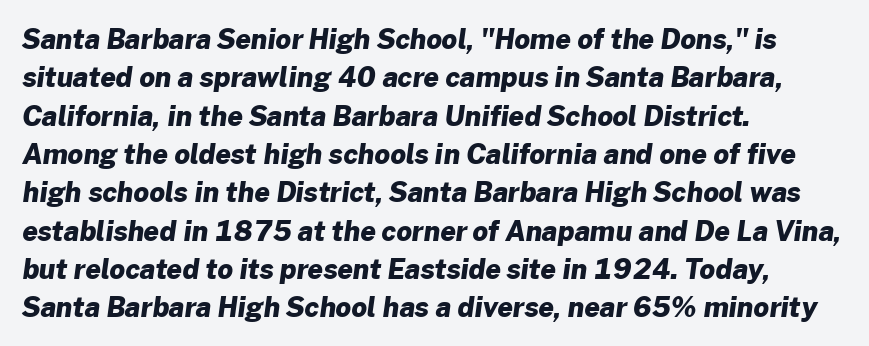
The setting favours the left margin, as ordinary paragraphs usually do. The baseline area is clear. Each glyph is drawn with heavy, bold strokes. Standard letterfit; no display-style spreading of the glyphs. A normal amount of white space separates one row of letters from the next.
